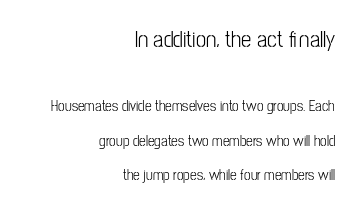
Compared with a flush-left layout, this one pins lines to the opposite, right side. These lines stand farther apart than default settings would place them. Tracking value appears to be zero — textbook default spacing. The specimen omits any rule beneath the text block's lines. This is roman type, the default non-slanted kind. Reading top to bottom, the characters get smaller at the block break.
